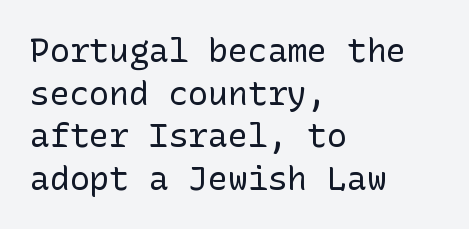
Q: Is the text bold? A: No.
Q: Is the text italic (slanted)? A: No, it is upright.
Q: Is the typeface a serif or a sans-serif typeface? A: Sans-serif.
Q: Is the text underlined? A: No.
Q: How is the paragraph aligned? A: Left-aligned.
Q: Is the spacing between letters normal or unusually wide? A: Normal.
Q: Is the spacing between lines tight, normal or loose? A: Normal.
Q: Width (condensed, normal, or wide)? A: Normal.
Q: Stroke contrast? A: Low.
Q: x-height? A: Medium.
